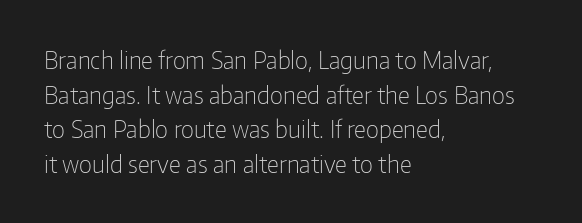
{"italic": "no", "bold": "no", "underline": "no", "align": "left", "line_spacing": "normal", "line_spacing_ratio": 1.44, "letter_spacing": "normal", "letter_spacing_em": 0.0, "glyph_px": 24}
